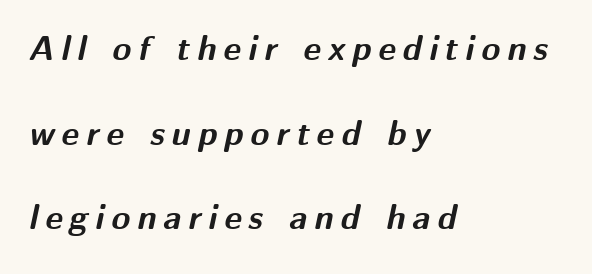
Q: Is the text bold? A: Yes.
Q: Is the text italic (slanted)? A: Yes, it leans right by about 12 degrees.
Q: Is the text underlined? A: No.
Q: How is the paragraph aligned? A: Left-aligned.
Q: Is the spacing between letters normal or unusually wide? A: Unusually wide.
Q: Is the spacing between lines tight, normal or loose? A: Loose.
Q: Width (condensed, normal, or wide)? A: Normal.
Q: Stroke contrast? A: Medium.
Q: x-height? A: Medium.
Q: Monospaced? A: No.
